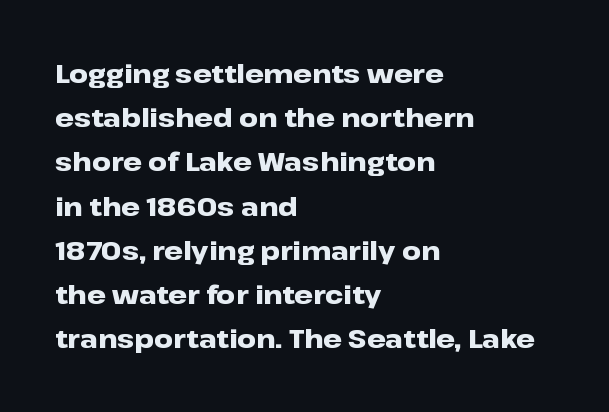
The space beneath each line is pristine and unruled. What's the leading like? Ordinary, nothing unusual. Tracking here is standard; glyphs follow each other at the usual distance. Strong, thick strokes mark this as bold type.
